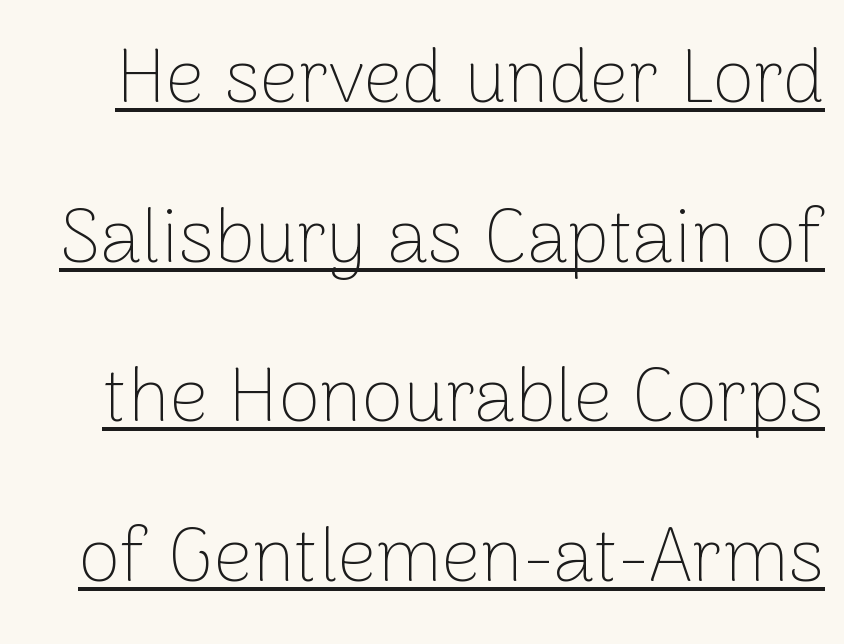
{"serif": "no", "italic": "no", "bold": "no", "weight": "thin", "width": "normal", "stroke_contrast": "low", "x_height": "medium", "monospaced": "no", "underline": "yes", "line_spacing": "loose", "line_spacing_ratio": 2.1, "letter_spacing": "normal", "letter_spacing_em": 0.0, "glyph_px": 76}
